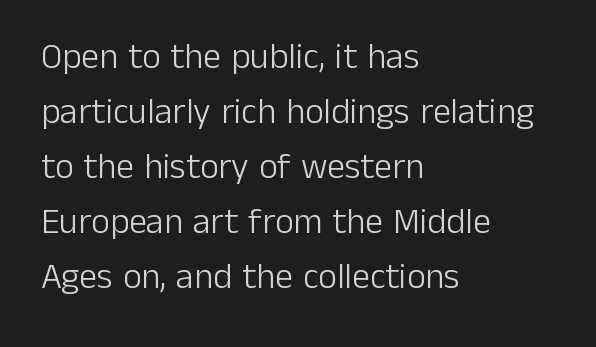
The image shows 36 px light sans-serif type, upright; set left-aligned, normal line spacing (1.53x), normal letter spacing, not underlined; low stroke contrast and a medium x-height.
